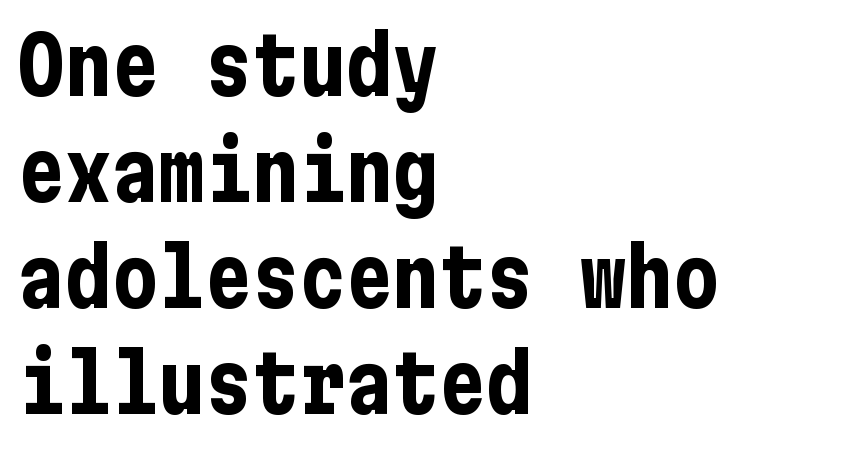
The image shows 78 px bold, condensed sans-serif type, upright; set left-aligned, normal line spacing (1.36x), normal letter spacing, not underlined; low stroke contrast and a medium x-height.
